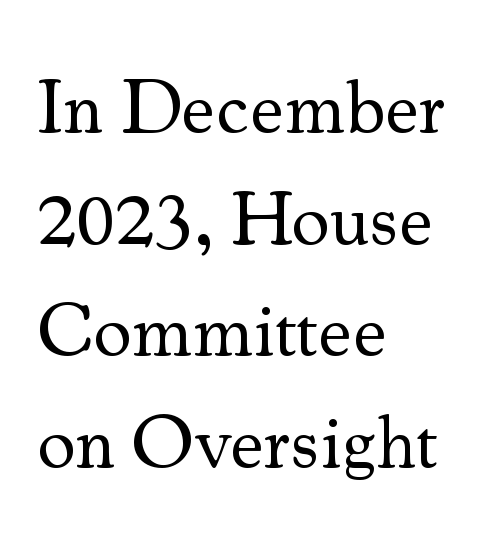
Q: Is the text bold? A: No.
Q: Is the text italic (slanted)? A: No, it is upright.
Q: Is the typeface a serif or a sans-serif typeface? A: Serif.
Q: Is the text underlined? A: No.
Q: How is the paragraph aligned? A: Left-aligned.
Q: Is the spacing between letters normal or unusually wide? A: Normal.
Q: Is the spacing between lines tight, normal or loose? A: Normal.
Q: Width (condensed, normal, or wide)? A: Normal.
Q: Stroke contrast? A: Medium.
Q: x-height? A: Small.
Q: Monospaced? A: No.
